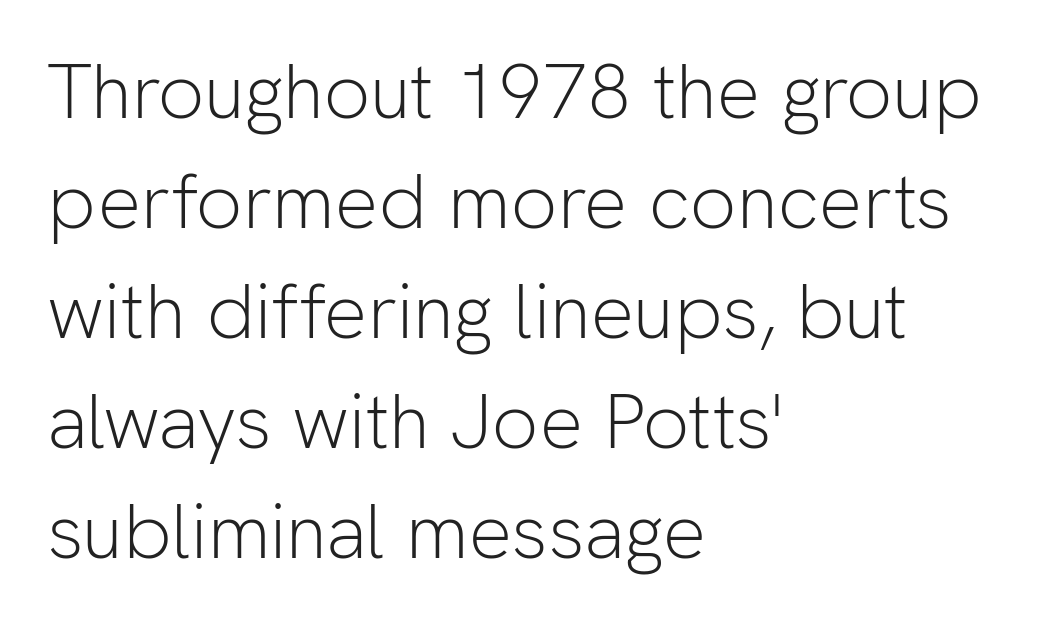
In terms of letterform style, serifs are entirely absent. The leading is moderate, giving the passage an even texture. Is the block centered? No — it sits flush against the left margin. Posture: upright roman. The baseline area is clear.
